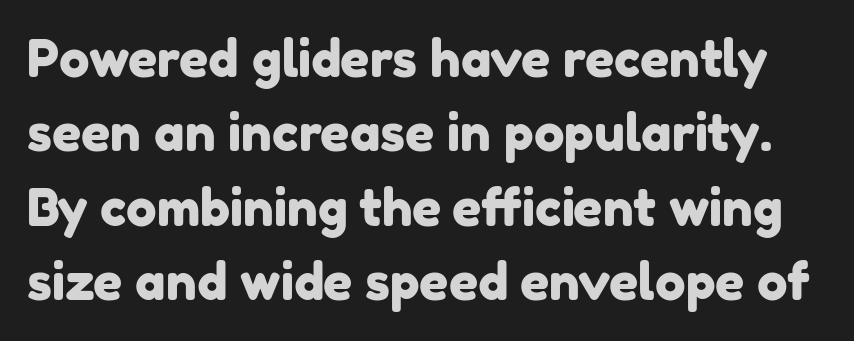
Q: Is the typeface a serif or a sans-serif typeface? A: Sans-serif.
Q: Is the text underlined? A: No.
Q: Is the spacing between letters normal or unusually wide? A: Normal.
Q: Is the spacing between lines tight, normal or loose? A: Normal.
Q: Width (condensed, normal, or wide)? A: Normal.
Q: Stroke contrast? A: Low.
Q: x-height? A: Medium.
Q: Monospaced? A: No.
